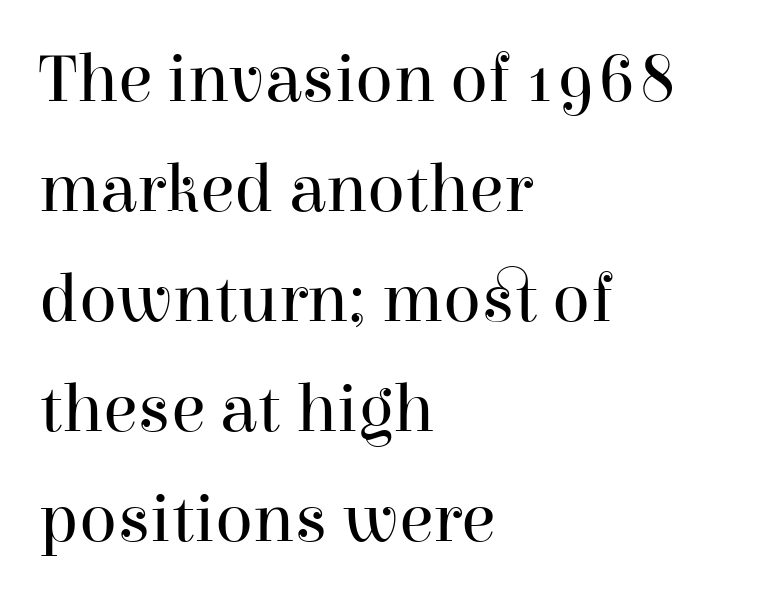
Type style note: has serifs. Summary of vertical rhythm: regular, with standard interline spacing. Is this a fixed-width face? No — the glyphs have proportional, varying widths. This rendering uses left alignment, leaving the right contour irregular. The font's upright variant was chosen for this text.
